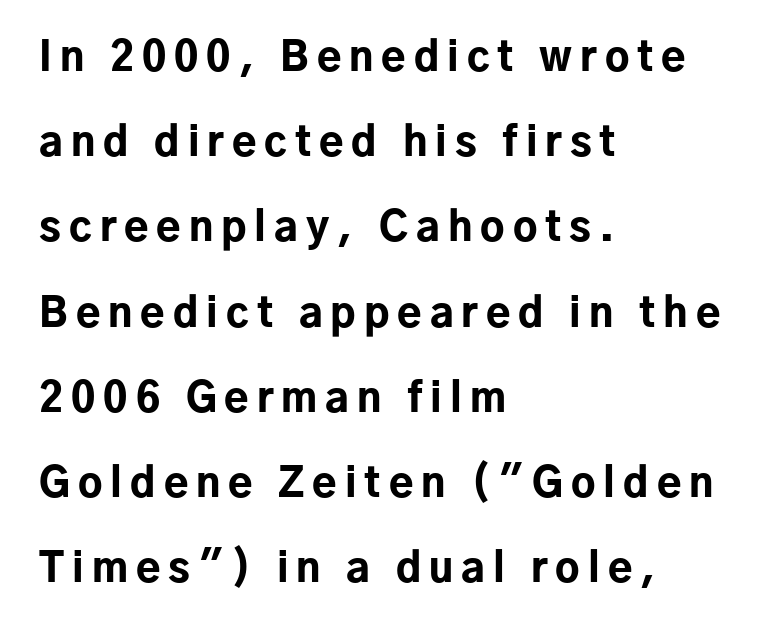
The image shows 40 px bold sans-serif type, upright; set left-aligned, loose line spacing (2.13x), unusually wide letter spacing (+0.2 em), not underlined; low stroke contrast and a medium x-height.
